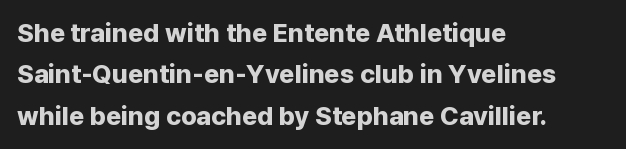
{"italic": "no", "bold": "yes", "underline": "no", "align": "left", "line_spacing": "normal", "line_spacing_ratio": 1.59, "letter_spacing": "normal", "letter_spacing_em": 0.0, "glyph_px": 26}
